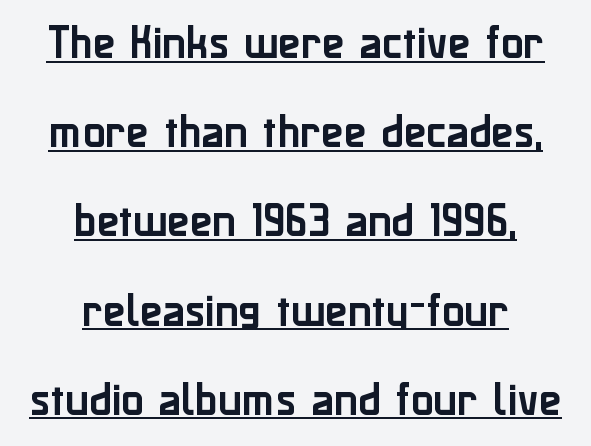
{"serif": "no", "italic": "no", "width": "normal", "stroke_contrast": "low", "x_height": "medium", "monospaced": "no", "underline": "yes", "align": "center", "line_spacing": "loose", "line_spacing_ratio": 2.41, "letter_spacing": "normal", "letter_spacing_em": 0.0, "glyph_px": 37}
